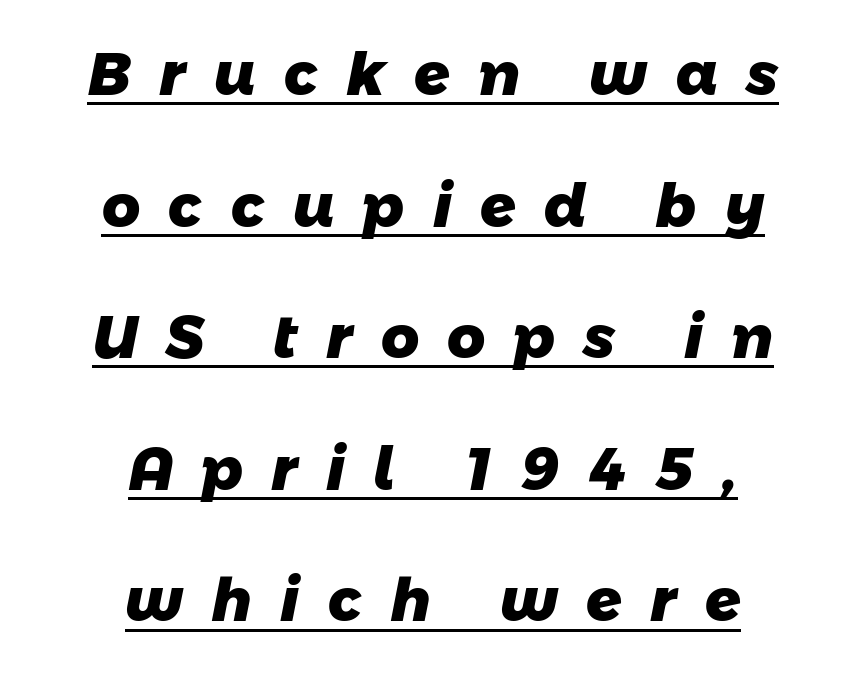
The image shows 59 px heavy sans-serif type; set centered, loose line spacing (2.23x), unusually wide letter spacing (+0.48 em), underlined; low stroke contrast and a medium x-height.
